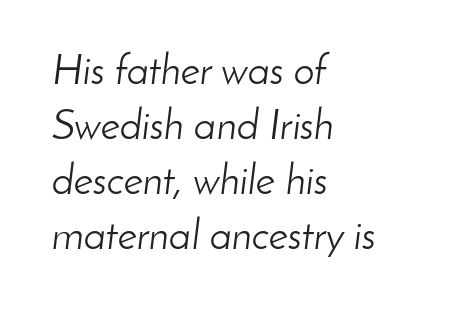
Q: Is the text bold? A: No.
Q: Is the text italic (slanted)? A: Yes, it leans right by about 8 degrees.
Q: Is the text underlined? A: No.
Q: How is the paragraph aligned? A: Left-aligned.
Q: Is the spacing between letters normal or unusually wide? A: Normal.
Q: Is the spacing between lines tight, normal or loose? A: Normal.
Q: Width (condensed, normal, or wide)? A: Normal.
Q: Stroke contrast? A: Low.
Q: x-height? A: Small.
Q: Monospaced? A: No.
